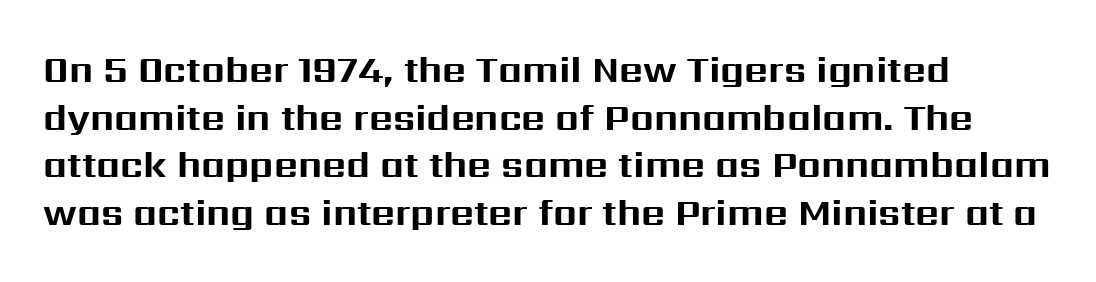
The image shows 37 px bold sans-serif type, upright; set left-aligned, normal line spacing (1.29x), normal letter spacing, not underlined; medium stroke contrast and a medium x-height.
